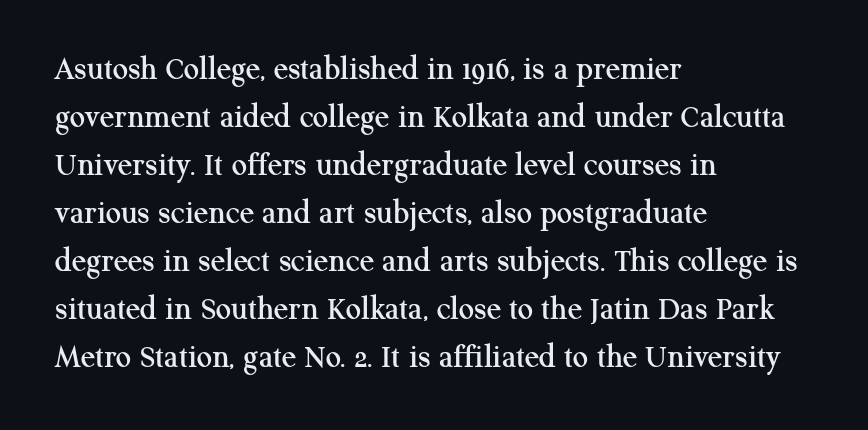
{"serif": "yes", "italic": "no", "width": "normal", "stroke_contrast": "medium", "x_height": "medium", "monospaced": "no", "underline": "no", "align": "left", "line_spacing": "normal", "line_spacing_ratio": 1.41, "letter_spacing": "normal", "letter_spacing_em": 0.0, "glyph_px": 34}
